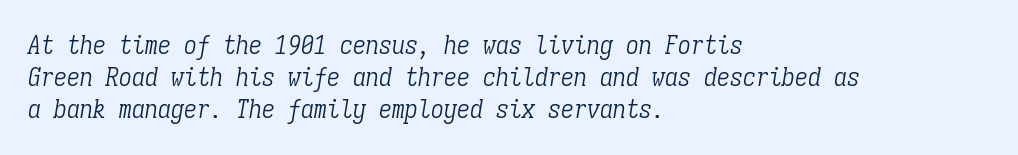
{"italic": "yes", "lean": "right", "slant_degrees": 9, "bold": "no", "underline": "no", "align": "left", "line_spacing_ratio": 1.24, "letter_spacing": "normal", "letter_spacing_em": 0.0, "glyph_px": 26}
